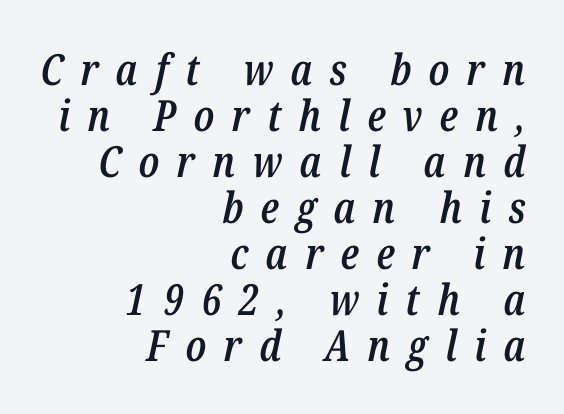
The image shows 43 px semibold, condensed type, italic (leaning right); set right-aligned, tight line spacing (1.07x), unusually wide letter spacing (+0.4 em), not underlined; low stroke contrast and a medium x-height.
